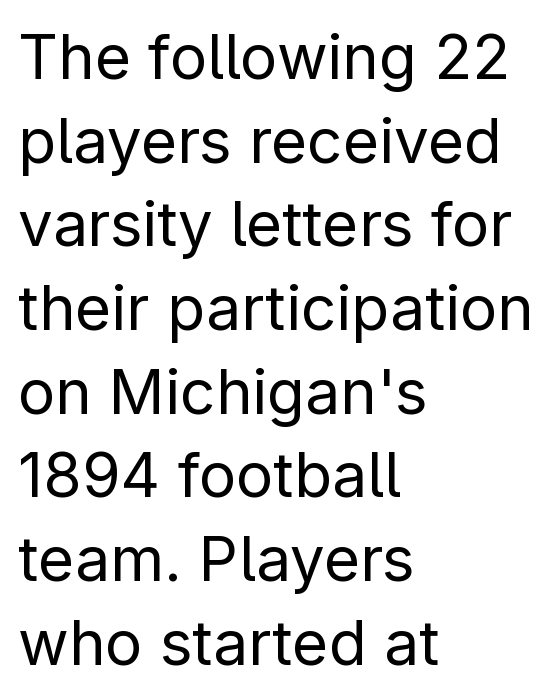
The rows are spaced the way most documents space them. Honestly, the letter spacing is just normal — you wouldn't notice it. Heft: none added — not bold. Here the designer chose a conventional face with non-uniform glyph widths.
